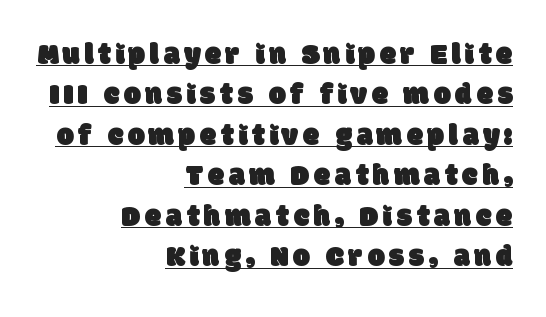
The image shows 30 px sans-serif type; set right-aligned, normal line spacing (1.35x), underlined; low stroke contrast and a large x-height.
